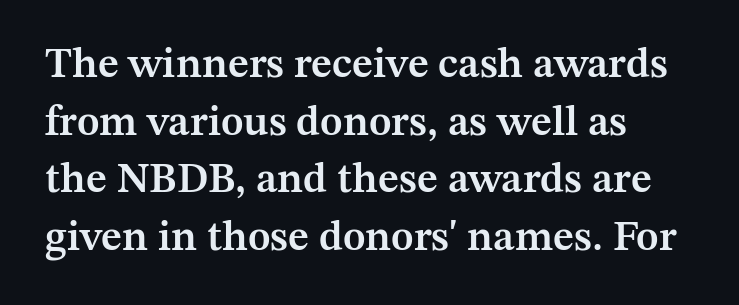
{"serif": "yes", "italic": "no", "bold": "semi", "weight": "semibold", "width": "normal", "stroke_contrast": "medium", "x_height": "medium", "monospaced": "no", "underline": "no", "align": "left", "line_spacing": "normal", "line_spacing_ratio": 1.37, "letter_spacing": "normal", "letter_spacing_em": 0.0, "glyph_px": 42}
